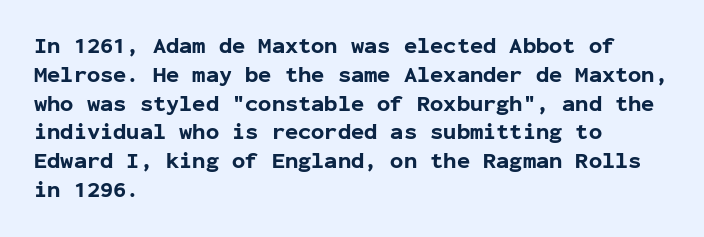
Q: Is the text bold? A: Yes.
Q: Is the text italic (slanted)? A: No, it is upright.
Q: Is the text underlined? A: No.
Q: How is the paragraph aligned? A: Left-aligned.
Q: Is the spacing between letters normal or unusually wide? A: Normal.
Q: Is the spacing between lines tight, normal or loose? A: Normal.
